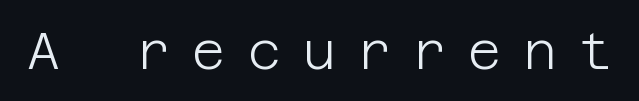
Q: Is the text bold? A: No.
Q: Is the text italic (slanted)? A: No, it is upright.
Q: Is the typeface a serif or a sans-serif typeface? A: Sans-serif.
Q: Is the text underlined? A: No.
Q: Is the spacing between letters normal or unusually wide? A: Unusually wide.
Q: Width (condensed, normal, or wide)? A: Normal.
Q: Stroke contrast? A: Low.
Q: x-height? A: Large.
